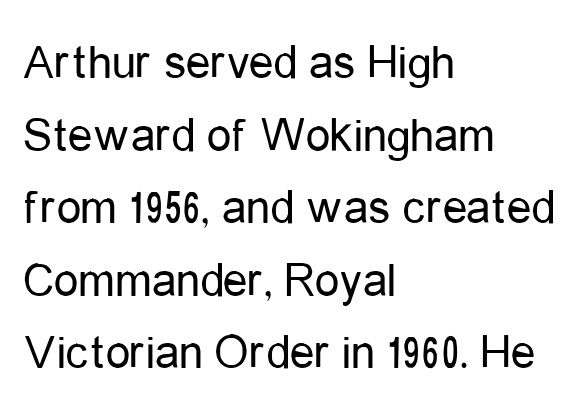
{"serif": "no", "italic": "no", "bold": "no", "weight": "regular", "width": "condensed", "stroke_contrast": "low", "x_height": "medium", "monospaced": "no", "underline": "no", "align": "left", "line_spacing": "normal", "line_spacing_ratio": 1.48, "letter_spacing": "normal", "letter_spacing_em": 0.0, "glyph_px": 49}
